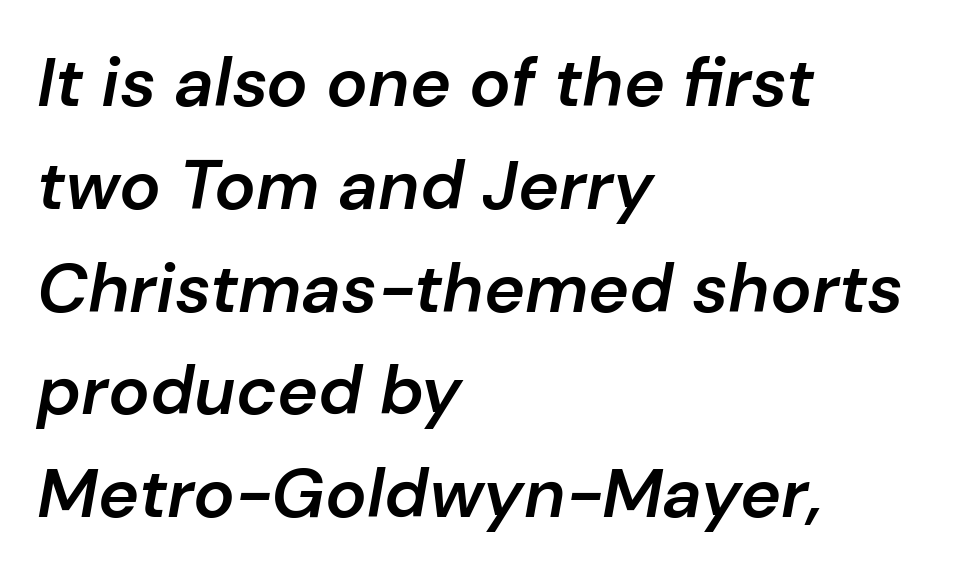
Q: Is the text bold? A: Semi-bold.
Q: Is the text italic (slanted)? A: Yes, it leans right by about 10 degrees.
Q: Is the text underlined? A: No.
Q: How is the paragraph aligned? A: Left-aligned.
Q: Is the spacing between letters normal or unusually wide? A: Normal.
Q: Is the spacing between lines tight, normal or loose? A: Normal.
Q: Width (condensed, normal, or wide)? A: Normal.
Q: Stroke contrast? A: Low.
Q: x-height? A: Medium.
Q: Monospaced? A: No.
